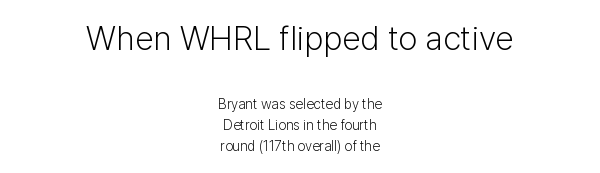
Each letter keeps its own natural width here, so spacing adapts to shape. The line texture is even and compact thanks to regular tracking. Serifs: no, the terminals of the letterforms are clean. Of the two passages, the one on top uses the larger point size. The letterforms sit at book weight or below. The axis of the letterforms is exactly vertical.
